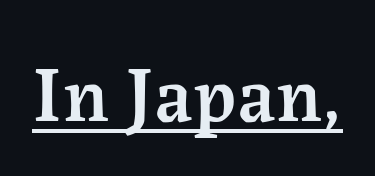
The image shows 78 px semibold serif type, upright; set normal letter spacing, underlined; medium stroke contrast and a medium x-height.
